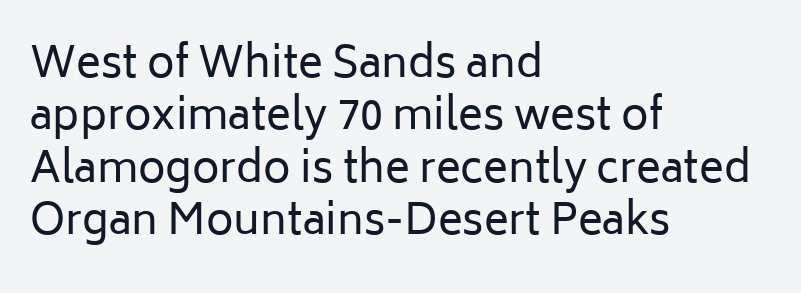
Q: Is the text bold? A: No.
Q: Is the text italic (slanted)? A: No, it is upright.
Q: Is the typeface a serif or a sans-serif typeface? A: Sans-serif.
Q: Is the text underlined? A: No.
Q: How is the paragraph aligned? A: Left-aligned.
Q: Is the spacing between letters normal or unusually wide? A: Normal.
Q: Is the spacing between lines tight, normal or loose? A: Normal.
Q: Width (condensed, normal, or wide)? A: Normal.
Q: Stroke contrast? A: Low.
Q: x-height? A: Medium.
Q: Monospaced? A: No.
